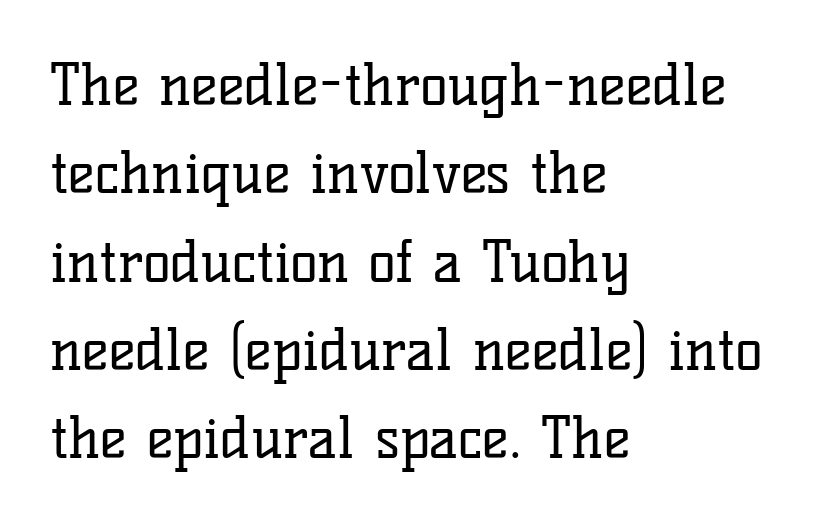
Q: Is the text bold? A: No.
Q: Is the text italic (slanted)? A: No, it is upright.
Q: Is the typeface a serif or a sans-serif typeface? A: Serif.
Q: Is the text underlined? A: No.
Q: How is the paragraph aligned? A: Left-aligned.
Q: Is the spacing between letters normal or unusually wide? A: Normal.
Q: Is the spacing between lines tight, normal or loose? A: Normal.
Q: Width (condensed, normal, or wide)? A: Normal.
Q: Stroke contrast? A: Low.
Q: x-height? A: Medium.
Q: Monospaced? A: No.
